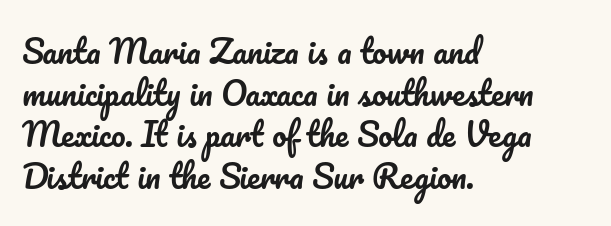
Q: Is the text italic (slanted)? A: Yes.
Q: Is the text underlined? A: No.
Q: How is the paragraph aligned? A: Left-aligned.
Q: Is the spacing between letters normal or unusually wide? A: Normal.
Q: Is the spacing between lines tight, normal or loose? A: Normal.
Q: Width (condensed, normal, or wide)? A: Normal.
Q: Stroke contrast? A: Low.
Q: x-height? A: Small.
Q: Monospaced? A: No.
